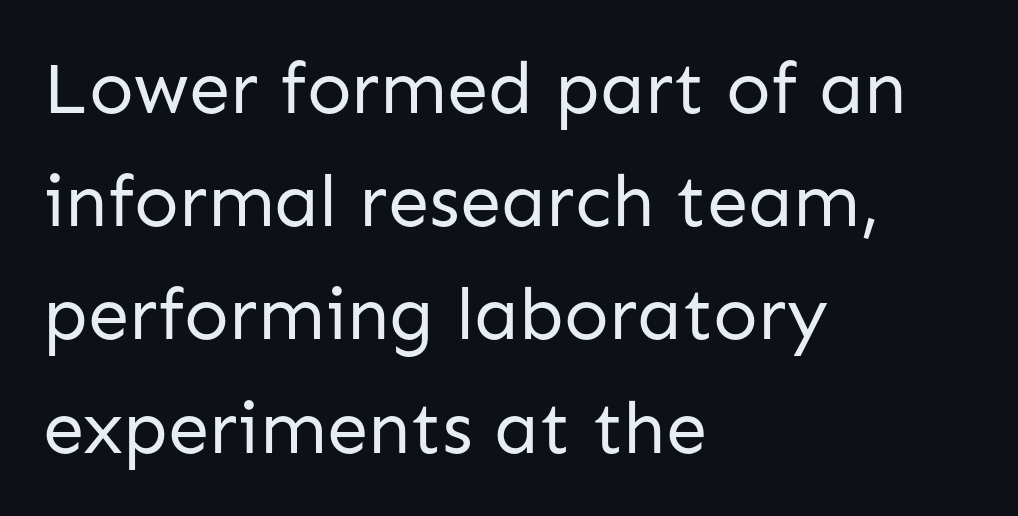
Q: Is the text bold? A: No.
Q: Is the text italic (slanted)? A: No, it is upright.
Q: Is the typeface a serif or a sans-serif typeface? A: Sans-serif.
Q: Is the text underlined? A: No.
Q: How is the paragraph aligned? A: Left-aligned.
Q: Is the spacing between letters normal or unusually wide? A: Normal.
Q: Is the spacing between lines tight, normal or loose? A: Normal.
Q: Width (condensed, normal, or wide)? A: Normal.
Q: Stroke contrast? A: Low.
Q: x-height? A: Medium.
Q: Monospaced? A: No.
